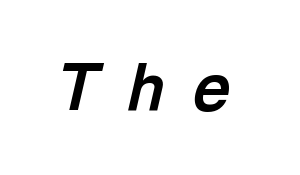
{"italic": "yes", "lean": "right", "slant_degrees": 13, "bold": "yes", "weight": "bold", "width": "normal", "x_height": "medium", "monospaced": "no", "underline": "no", "letter_spacing": "wide", "letter_spacing_em": 0.45, "glyph_px": 64}
